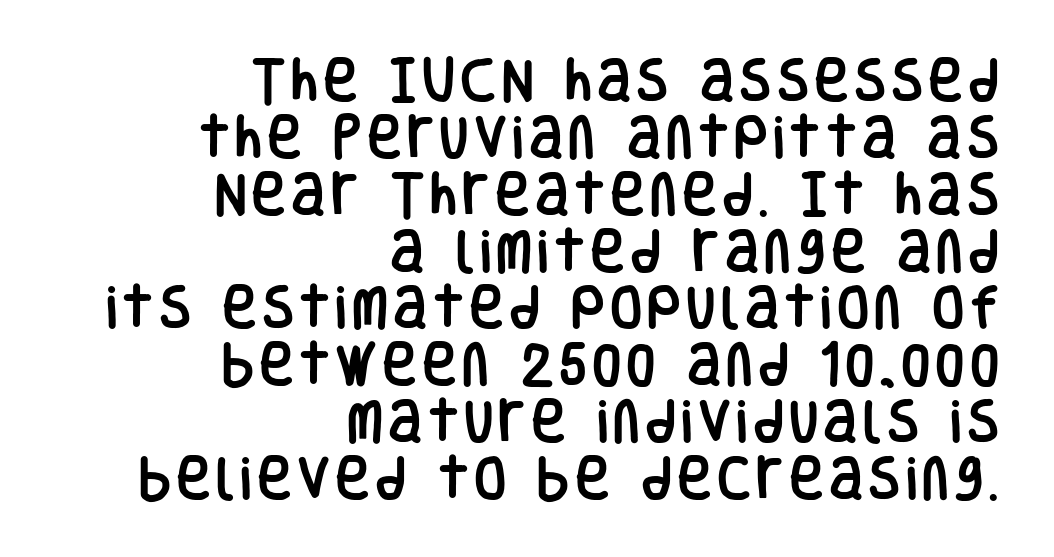
The image shows 47 px condensed sans-serif type, upright; set right-aligned, line spacing 1.21x, not underlined; low stroke contrast and a large x-height.
